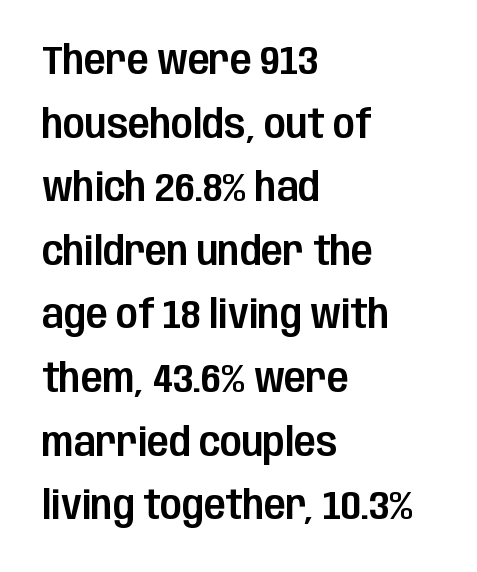
The image shows 40 px condensed sans-serif type, upright; set left-aligned, normal line spacing (1.59x), normal letter spacing, not underlined; low stroke contrast and a large x-height.
